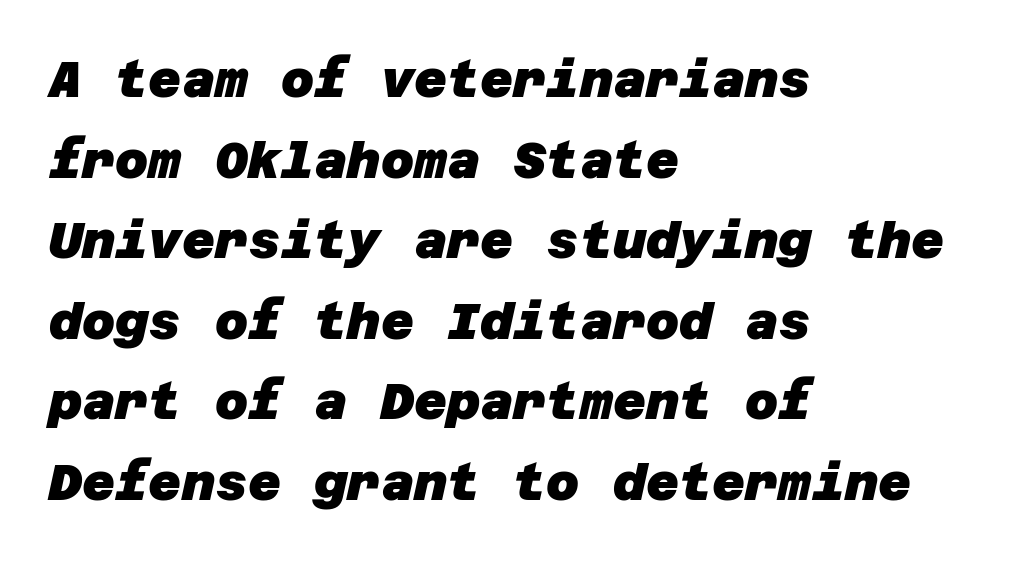
Q: Is the text bold? A: Yes.
Q: Is the typeface a serif or a sans-serif typeface? A: Sans-serif.
Q: Is the text underlined? A: No.
Q: How is the paragraph aligned? A: Left-aligned.
Q: Is the spacing between letters normal or unusually wide? A: Normal.
Q: Is the spacing between lines tight, normal or loose? A: Normal.
Q: Width (condensed, normal, or wide)? A: Normal.
Q: Stroke contrast? A: Low.
Q: x-height? A: Large.
